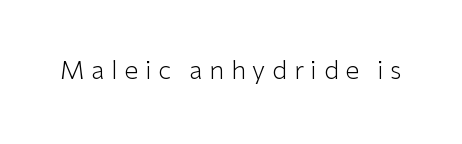
Q: Is the text bold? A: No.
Q: Is the text italic (slanted)? A: No, it is upright.
Q: Is the text underlined? A: No.
Q: Is the spacing between letters normal or unusually wide? A: Unusually wide.
